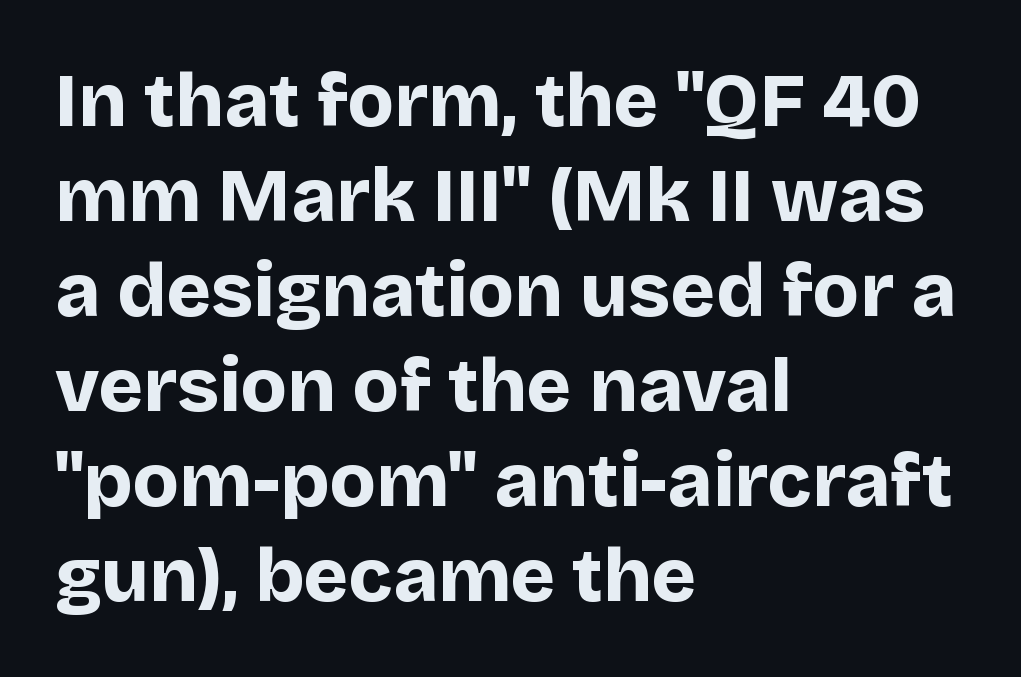
The image shows 76 px bold sans-serif type, upright; set left-aligned, normal line spacing (1.25x), normal letter spacing, not underlined; low stroke contrast and a large x-height.
